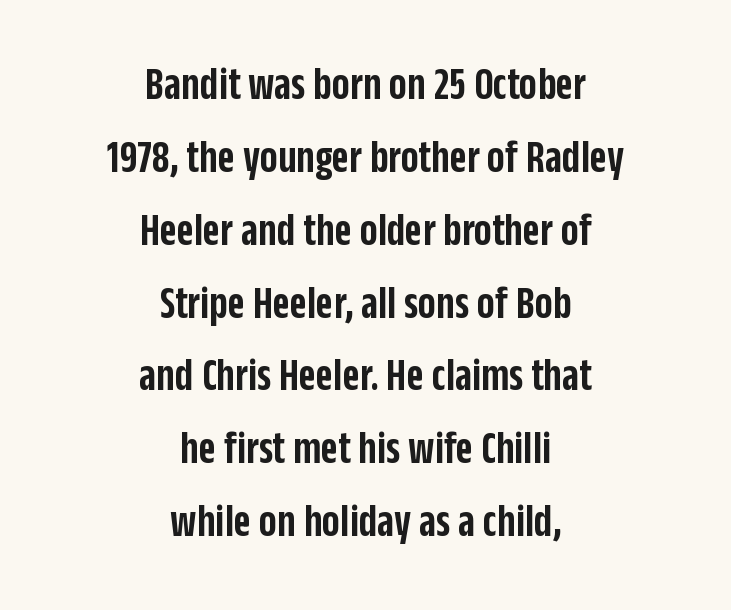
{"serif": "no", "italic": "no", "bold": "semi", "weight": "semibold", "width": "condensed", "stroke_contrast": "low", "x_height": "large", "monospaced": "no", "underline": "no", "align": "center", "line_spacing": "normal", "line_spacing_ratio": 1.55, "letter_spacing": "normal", "letter_spacing_em": 0.0, "glyph_px": 47}
